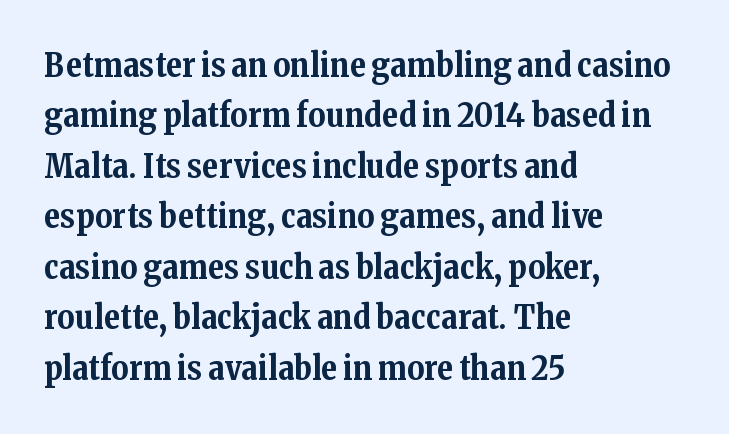
Q: Is the text bold? A: Yes.
Q: Is the text italic (slanted)? A: No, it is upright.
Q: Is the typeface a serif or a sans-serif typeface? A: Serif.
Q: Is the text underlined? A: No.
Q: How is the paragraph aligned? A: Left-aligned.
Q: Is the spacing between letters normal or unusually wide? A: Normal.
Q: Is the spacing between lines tight, normal or loose? A: Normal.
Q: Width (condensed, normal, or wide)? A: Normal.
Q: Stroke contrast? A: Medium.
Q: x-height? A: Medium.
Q: Monospaced? A: No.
